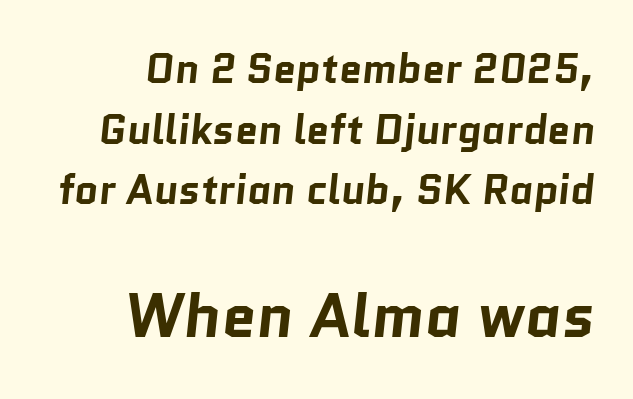
{"serif": "no", "bold": "yes", "weight": "bold", "width": "normal", "stroke_contrast": "low", "x_height": "medium", "monospaced": "no", "underline": "no", "align": "right", "line_spacing": "normal", "line_spacing_ratio": 1.48, "letter_spacing": "normal", "letter_spacing_em": 0.0, "larger_block": "second", "size_ratio": 1.51, "glyph_px": 62}
